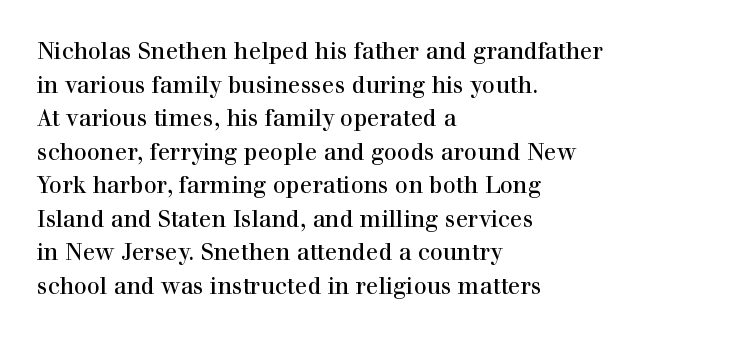
{"italic": "no", "underline": "no", "align": "left", "line_spacing": "normal", "line_spacing_ratio": 1.46, "letter_spacing": "normal", "letter_spacing_em": 0.0, "glyph_px": 23}
